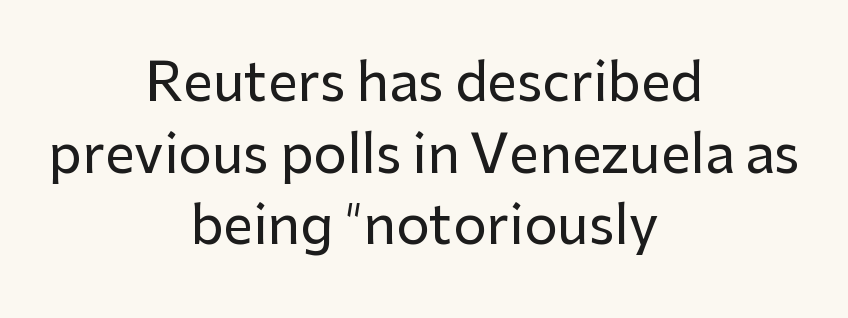
Q: Is the text italic (slanted)? A: No, it is upright.
Q: Is the typeface a serif or a sans-serif typeface? A: Sans-serif.
Q: Is the text underlined? A: No.
Q: How is the paragraph aligned? A: Centered.
Q: Is the spacing between letters normal or unusually wide? A: Normal.
Q: Is the spacing between lines tight, normal or loose? A: Normal.
Q: Width (condensed, normal, or wide)? A: Normal.
Q: Stroke contrast? A: Low.
Q: x-height? A: Medium.
Q: Monospaced? A: No.
